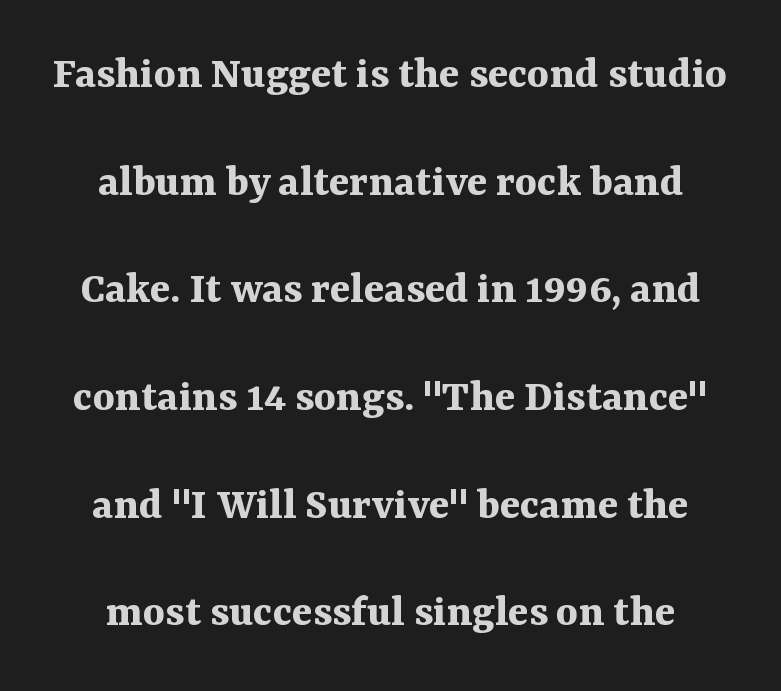
The characters display serif detailing at their extremities. Style check: upright. Looks like regular typesetting: each glyph gets only the width it needs. Glyph-to-glyph distance matches everyday printed text. A great deal of white space separates one row of letters from the next.
